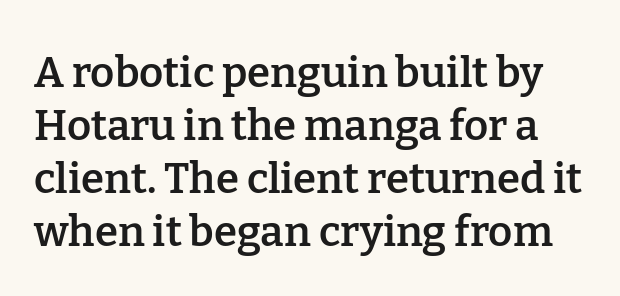
Default kerning and tracking; the words read as compact shapes. Is there any slant? The stems are plumb. The zone under the glyphs is completely vacant. To sum up the face: it has serifs.
